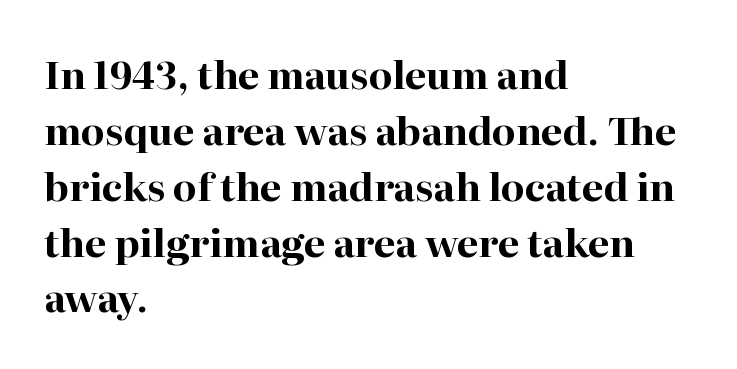
Unlike a clean sans, this face finishes its strokes with serifs. Has an underline been added? It has not. Posture: vertical. Normally led — the rows are evenly, conventionally spaced.
